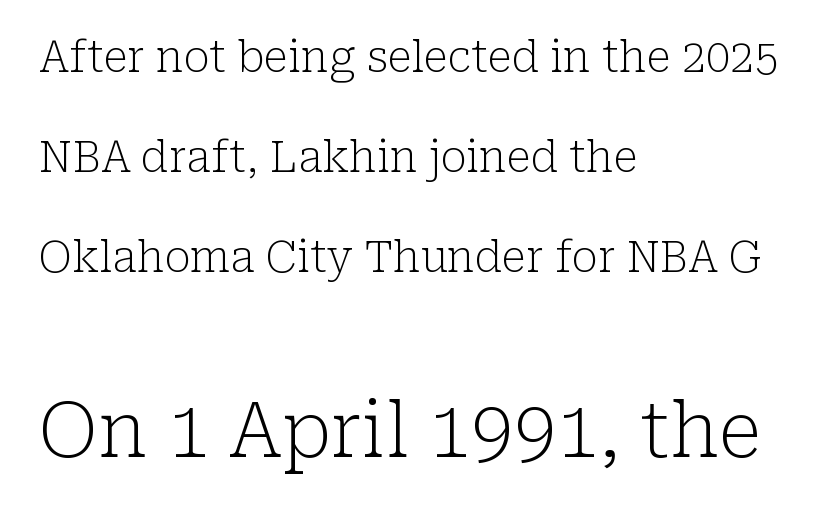
The image shows 76 px light serif type, upright; set left-aligned, loose line spacing (2.33x), normal letter spacing, not underlined; the second (bottom) block is 1.77x larger; low stroke contrast and a medium x-height.
